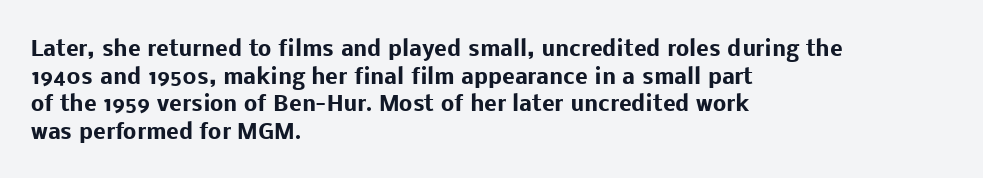
Normally led — the rows are evenly, conventionally spaced. Caption: standard tracking, unaltered. Check the space under the baseline: it is left empty. This sample is left-justified, so line endings fall wherever the words run out. These lines were composed using upright roman letters.
